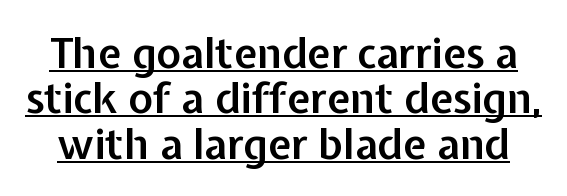
The image shows 42 px semibold sans-serif type, upright; set tight line spacing (1.08x), normal letter spacing, underlined; low stroke contrast and a medium x-height.
